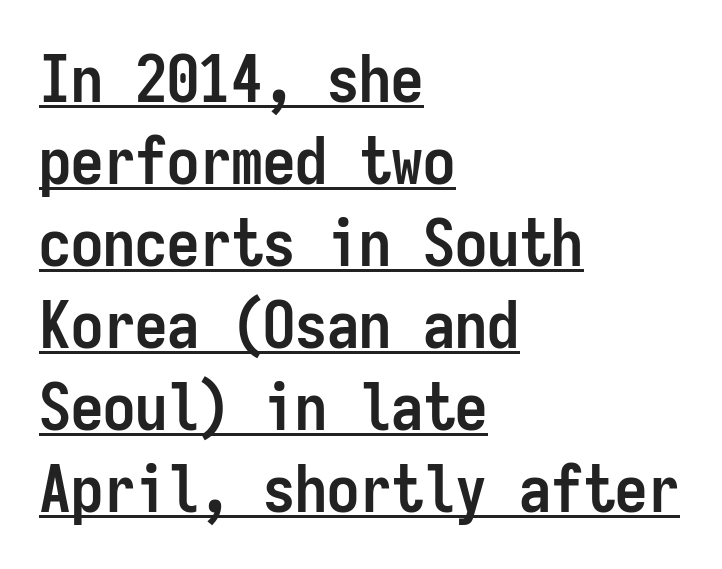
{"serif": "no", "italic": "no", "bold": "yes", "weight": "semibold", "width": "condensed", "stroke_contrast": "low", "x_height": "medium", "monospaced": "yes", "underline": "yes", "align": "left", "line_spacing": "normal", "line_spacing_ratio": 1.28, "letter_spacing": "normal", "letter_spacing_em": 0.0, "glyph_px": 64}
